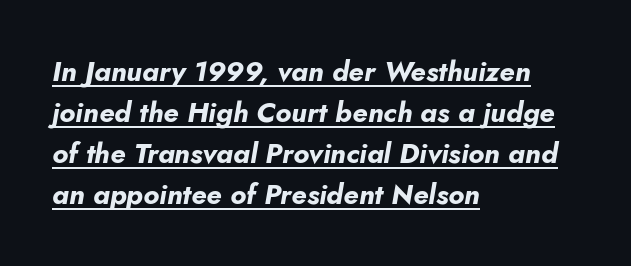
Q: Is the text bold? A: Yes.
Q: Is the text italic (slanted)? A: Yes, it leans right by about 10 degrees.
Q: Is the text underlined? A: Yes.
Q: How is the paragraph aligned? A: Left-aligned.
Q: Is the spacing between letters normal or unusually wide? A: Normal.
Q: Is the spacing between lines tight, normal or loose? A: Normal.
Q: Width (condensed, normal, or wide)? A: Normal.
Q: Stroke contrast? A: Low.
Q: x-height? A: Small.
Q: Monospaced? A: No.
